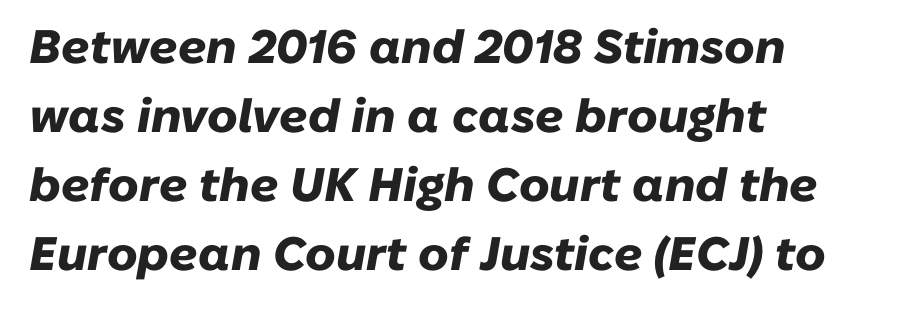
Q: Is the text bold? A: Yes.
Q: Is the text italic (slanted)? A: Yes, it leans right by about 10 degrees.
Q: Is the text underlined? A: No.
Q: How is the paragraph aligned? A: Left-aligned.
Q: Is the spacing between letters normal or unusually wide? A: Normal.
Q: Is the spacing between lines tight, normal or loose? A: Normal.
Q: Width (condensed, normal, or wide)? A: Normal.
Q: Stroke contrast? A: Low.
Q: x-height? A: Medium.
Q: Monospaced? A: No.
